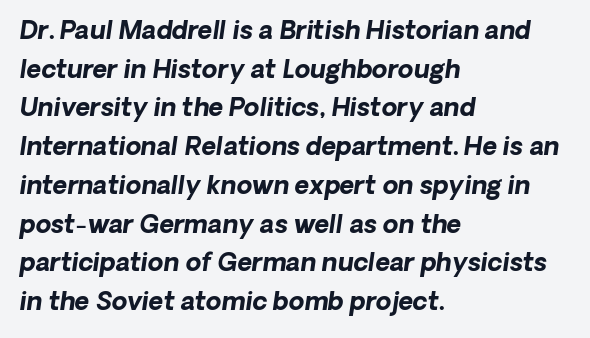
{"italic": "yes", "lean": "right", "slant_degrees": 8, "bold": "yes", "underline": "no", "align": "left", "line_spacing": "normal", "line_spacing_ratio": 1.55, "letter_spacing": "normal", "letter_spacing_em": 0.0, "glyph_px": 25}
